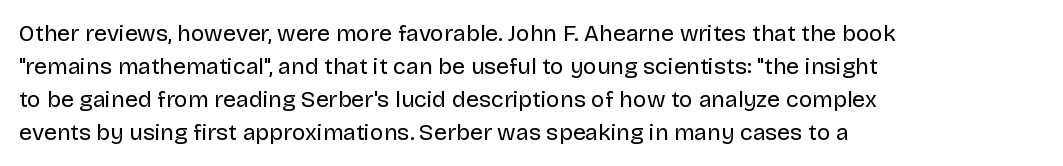
Q: Is the text bold? A: No.
Q: Is the text italic (slanted)? A: No, it is upright.
Q: Is the text underlined? A: No.
Q: How is the paragraph aligned? A: Left-aligned.
Q: Is the spacing between letters normal or unusually wide? A: Normal.
Q: Is the spacing between lines tight, normal or loose? A: Normal.
